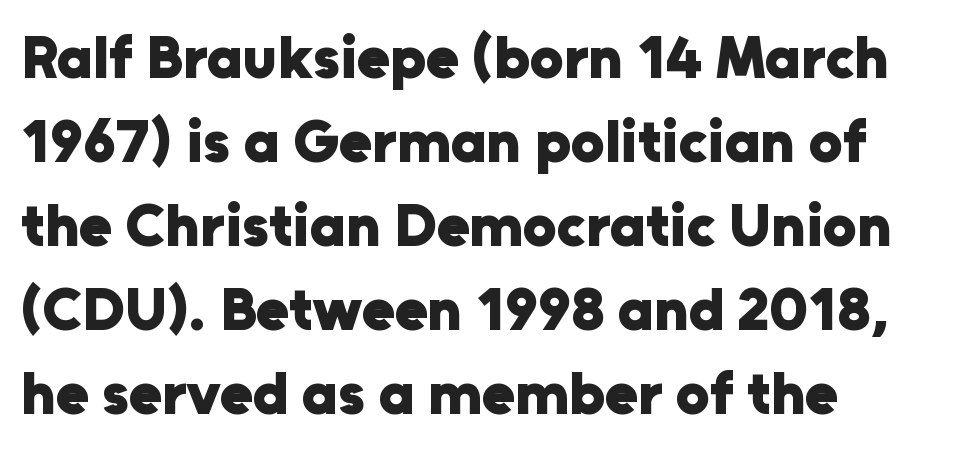
{"serif": "no", "italic": "no", "bold": "yes", "weight": "heavy", "width": "normal", "stroke_contrast": "low", "x_height": "medium", "monospaced": "no", "underline": "no", "align": "left", "line_spacing": "normal", "line_spacing_ratio": 1.4, "letter_spacing": "normal", "letter_spacing_em": 0.0, "glyph_px": 60}
